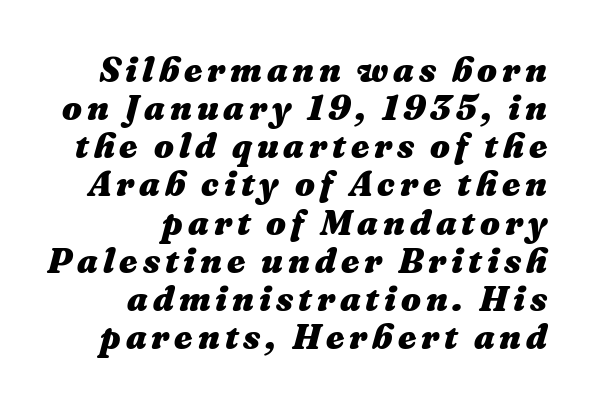
{"italic": "yes", "lean": "right", "slant_degrees": 16, "bold": "yes", "weight": "heavy", "width": "normal", "stroke_contrast": "medium", "x_height": "medium", "monospaced": "no", "underline": "no", "align": "right", "line_spacing": "tight", "line_spacing_ratio": 1.09, "glyph_px": 35}
